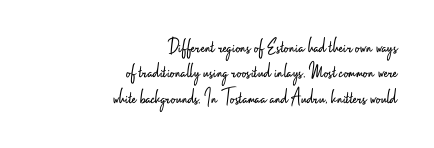
{"bold": "no", "underline": "no", "align": "right", "line_spacing": "tight", "line_spacing_ratio": 1.15, "letter_spacing": "normal", "letter_spacing_em": 0.0, "glyph_px": 22}
